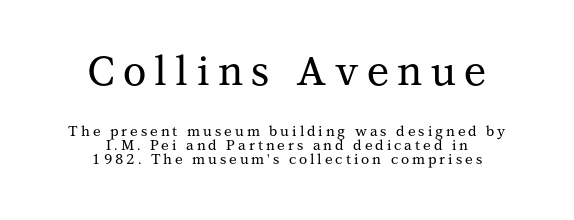
Note: larger setting up top, smaller setting below. These lines stack symmetrically, like a column narrowing and widening about its center. Display-style spreading of the glyphs; the letterfit is very open. This block would grow much taller if given ordinary leading; it's compressed now.
